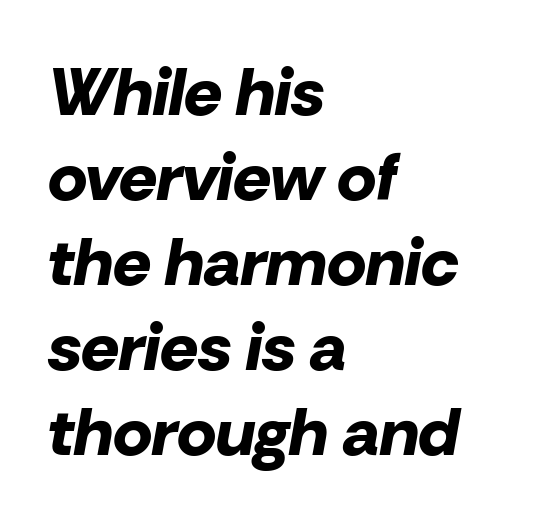
The lines are quadded left. Heavy, bold letterforms. The tracking reads as untouched default to a designer's eye. This block has exactly the height ordinary leading produces. Decoration check: the copy has no underline.
